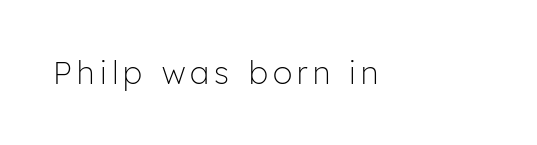
{"serif": "no", "italic": "no", "bold": "no", "weight": "light", "width": "normal", "stroke_contrast": "low", "x_height": "medium", "monospaced": "no", "underline": "no", "glyph_px": 31}
